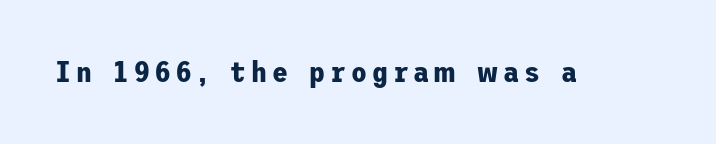
The image shows 29 px bold sans-serif type, upright; set not underlined; low stroke contrast and a medium x-height.
